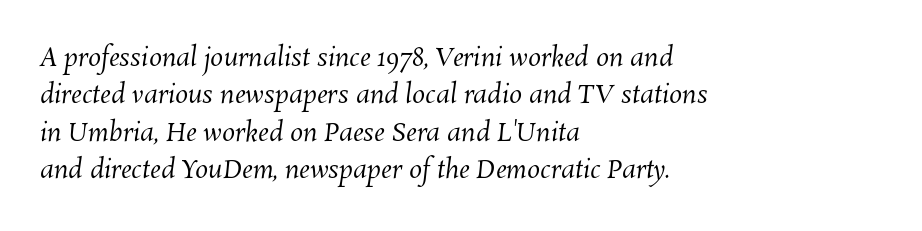
{"bold": "no", "underline": "no", "align": "left", "line_spacing": "normal", "line_spacing_ratio": 1.44, "letter_spacing": "normal", "letter_spacing_em": 0.0, "glyph_px": 26}
